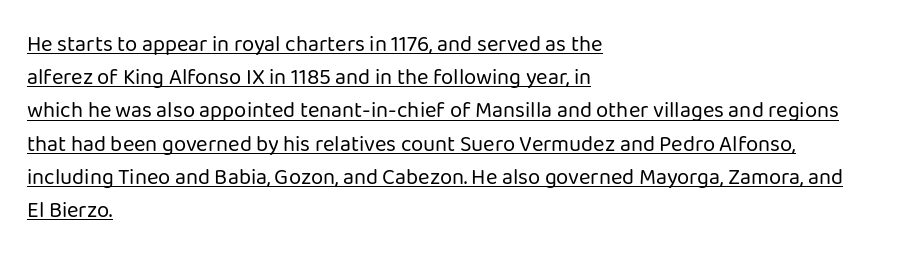
The image shows 22 px text type, upright; set left-aligned, normal line spacing (1.51x), normal letter spacing, underlined.
